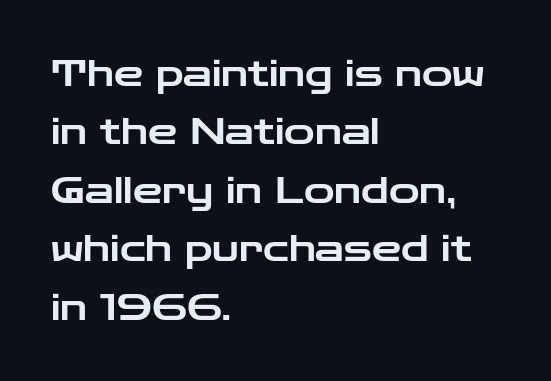
The image shows 37 px wide sans-serif type, upright; set left-aligned, normal line spacing (1.58x), normal letter spacing, not underlined; low stroke contrast and a medium x-height.
